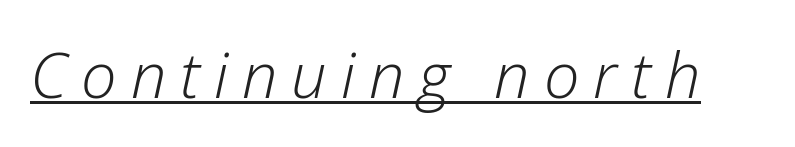
The image shows 63 px light type, italic (leaning right); set unusually wide letter spacing (+0.22 em), underlined; low stroke contrast and a medium x-height.
